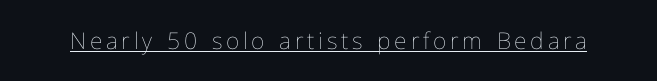
{"italic": "no", "bold": "no", "underline": "yes", "glyph_px": 23}
